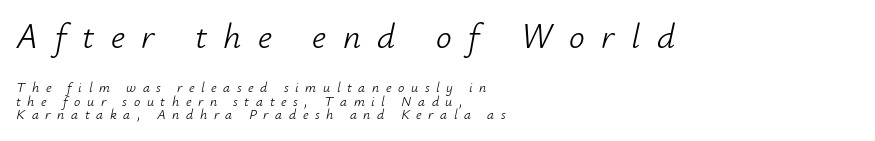
The image shows 35 px light type, italic (leaning right); set left-aligned, tight line spacing (0.99x), unusually wide letter spacing (+0.47 em), not underlined; the first (top) block is 2.5x larger; low stroke contrast and a small x-height.
